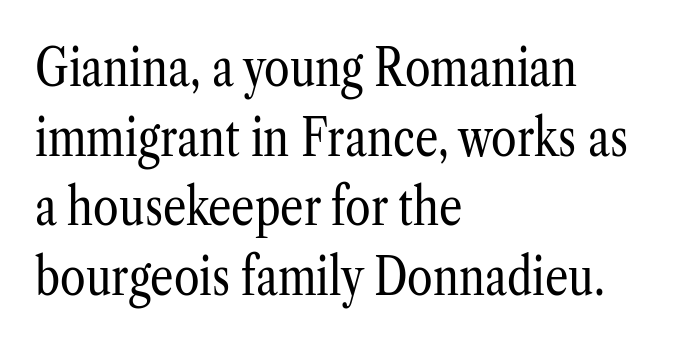
The image shows 52 px regular-weight, condensed serif type, upright; set left-aligned, normal line spacing (1.34x), normal letter spacing, not underlined; low stroke contrast and a medium x-height.
